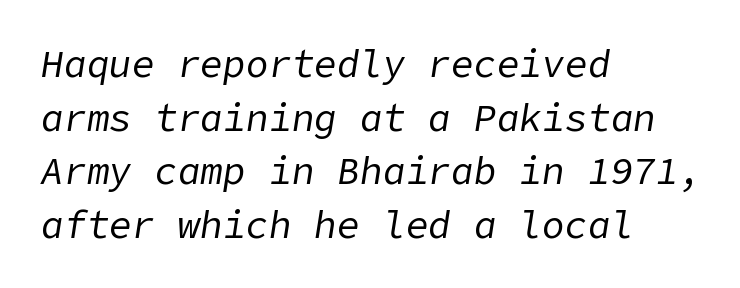
The words here are not underlined. A quiet, ordinary-to-light weight characterises the typeface. Alignment: flush left. There is no visible air inserted between adjacent glyphs. The letters are slanted; this is an italic face. What's the leading like? Ordinary, nothing unusual.
